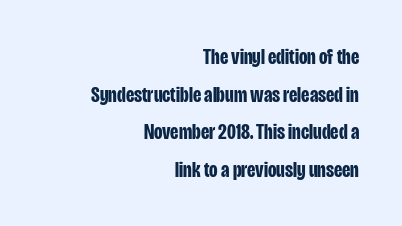
Q: Is the text bold? A: Yes.
Q: Is the text italic (slanted)? A: No, it is upright.
Q: Is the text underlined? A: No.
Q: How is the paragraph aligned? A: Right-aligned.
Q: Is the spacing between letters normal or unusually wide? A: Normal.
